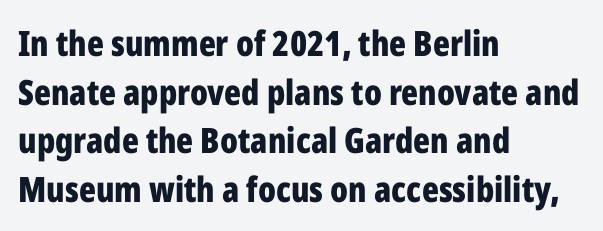
{"serif": "no", "italic": "no", "bold": "yes", "weight": "bold", "width": "condensed", "stroke_contrast": "low", "x_height": "medium", "monospaced": "no", "underline": "no", "align": "left", "line_spacing": "normal", "line_spacing_ratio": 1.39, "letter_spacing": "normal", "letter_spacing_em": 0.0, "glyph_px": 35}
